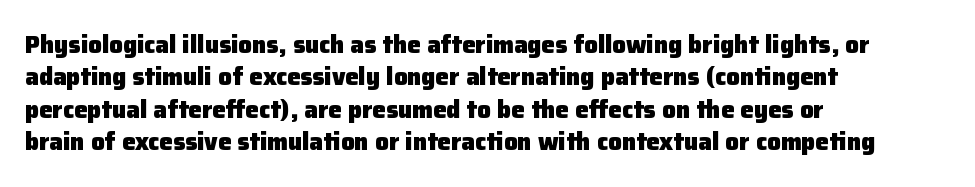
The image shows 24 px bold type, upright; set left-aligned, normal line spacing (1.35x), normal letter spacing, not underlined.
